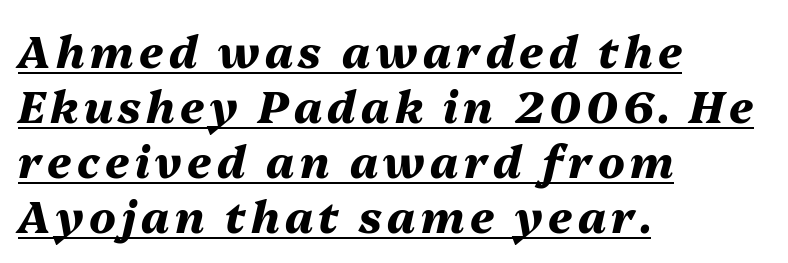
The image shows 44 px heavy type, italic (leaning right); set left-aligned, normal line spacing (1.25x), underlined; medium stroke contrast and a medium x-height.
